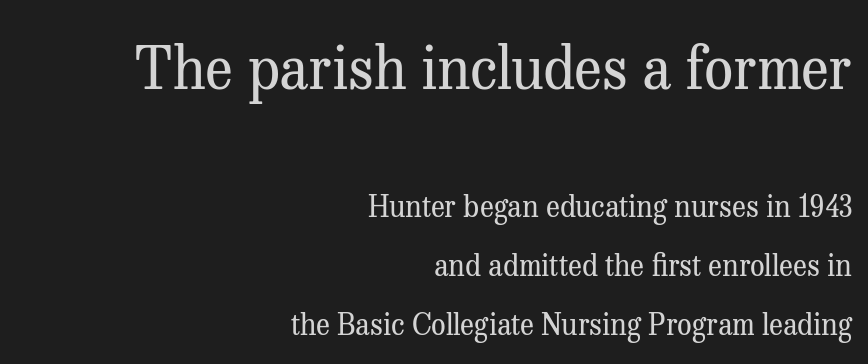
If you drew a line through each stem, it would be perfectly vertical. Each letter's strokes conclude with small projecting serifs. Horizontal bands of white between lines are thick stripes. Scale decreases going downward across the two blocks.
